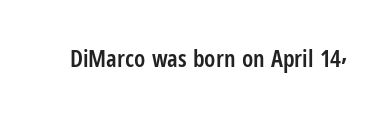
Q: Is the text bold? A: Semi-bold.
Q: Is the text italic (slanted)? A: No, it is upright.
Q: Is the text underlined? A: No.
Q: Is the spacing between letters normal or unusually wide? A: Normal.
